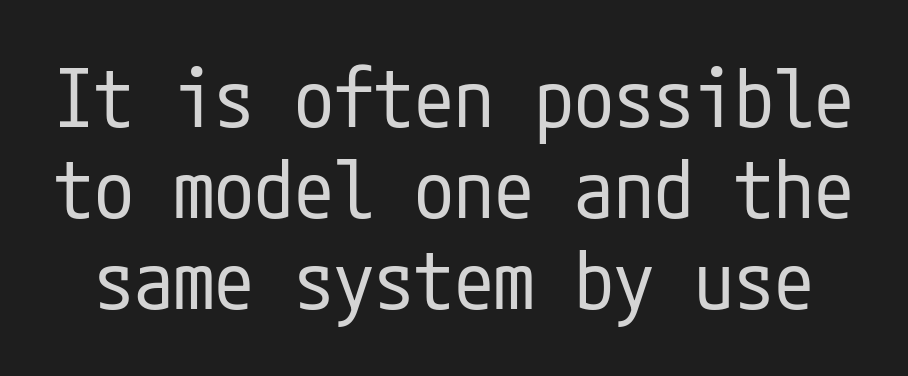
The image shows 80 px regular-weight, condensed sans-serif type, upright; set tight line spacing (1.14x), normal letter spacing, not underlined; low stroke contrast and a medium x-height.
